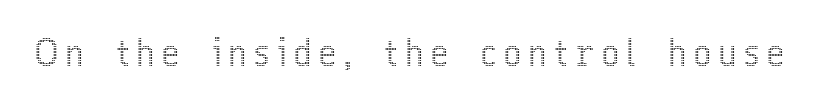
A bare baseline throughout the passage. The lettering stays uniformly vertical, giving the passage a roman look. There is plenty of visible air inserted between adjacent glyphs. Spacing verdict: proportional, widths tailored to each character.
